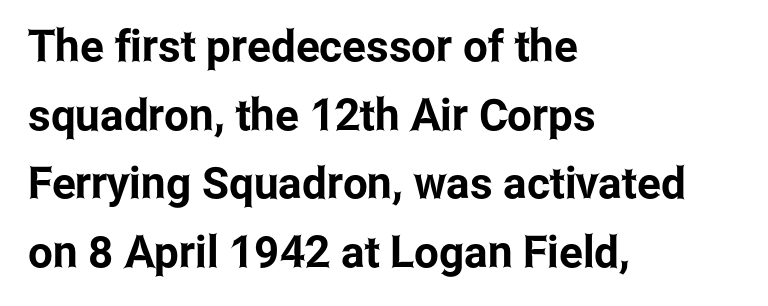
Q: Is the text italic (slanted)? A: No, it is upright.
Q: Is the typeface a serif or a sans-serif typeface? A: Sans-serif.
Q: Is the text underlined? A: No.
Q: How is the paragraph aligned? A: Left-aligned.
Q: Is the spacing between letters normal or unusually wide? A: Normal.
Q: Is the spacing between lines tight, normal or loose? A: Normal.
Q: Width (condensed, normal, or wide)? A: Condensed.
Q: Stroke contrast? A: Low.
Q: x-height? A: Medium.
Q: Monospaced? A: No.
